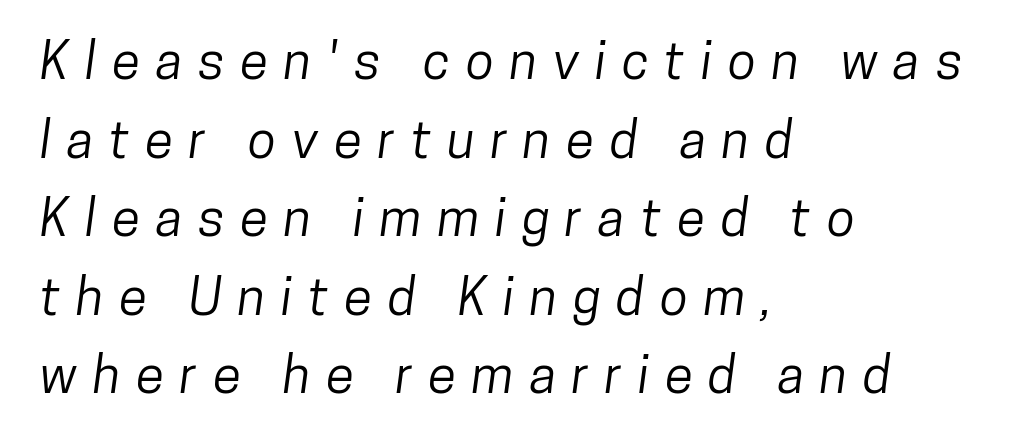
{"serif": "no", "width": "condensed", "stroke_contrast": "low", "x_height": "medium", "monospaced": "no", "underline": "no", "align": "left", "line_spacing": "normal", "line_spacing_ratio": 1.51, "letter_spacing": "wide", "letter_spacing_em": 0.3, "glyph_px": 52}
